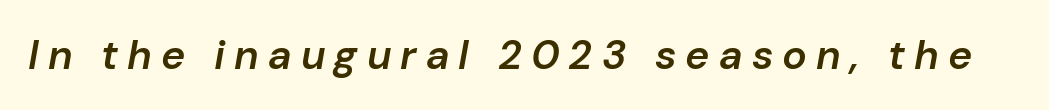
{"italic": "yes", "lean": "right", "slant_degrees": 10, "bold": "semi", "weight": "semibold", "width": "normal", "stroke_contrast": "low", "x_height": "medium", "monospaced": "no", "underline": "no", "letter_spacing": "wide", "letter_spacing_em": 0.22, "glyph_px": 41}
